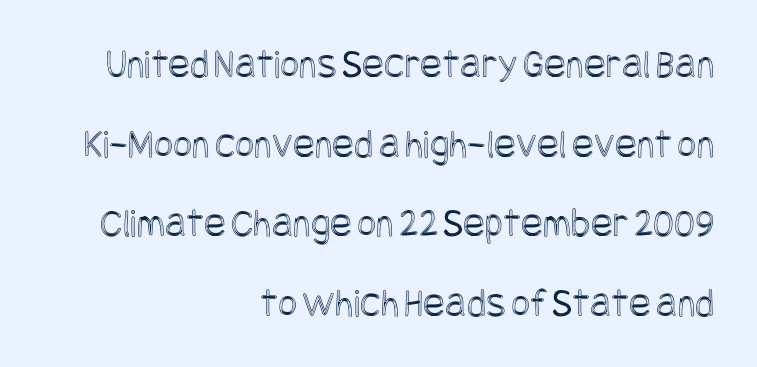
The image shows 41 px condensed type, upright; set right-aligned, loose line spacing (1.94x), normal letter spacing, not underlined; a large x-height.
